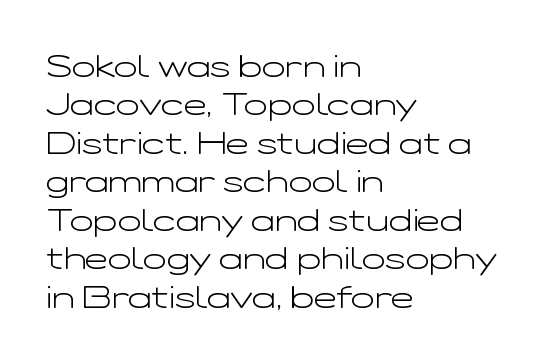
{"serif": "no", "italic": "no", "bold": "no", "weight": "light", "width": "wide", "stroke_contrast": "low", "x_height": "medium", "monospaced": "no", "underline": "no", "align": "left", "line_spacing_ratio": 1.24, "letter_spacing": "normal", "letter_spacing_em": 0.0, "glyph_px": 31}
